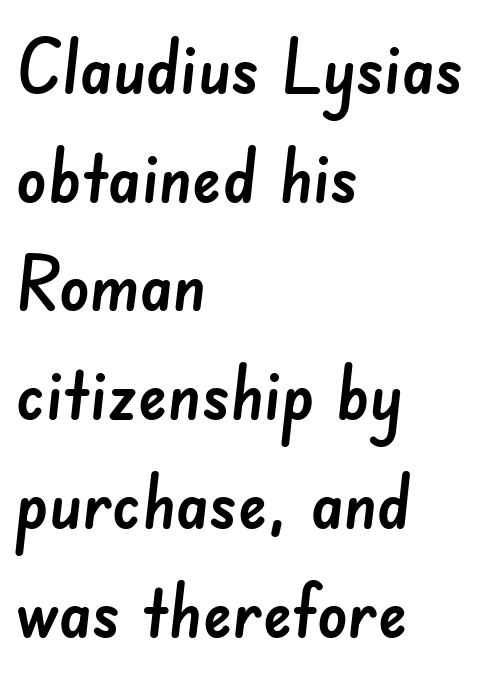
Q: Is the typeface a serif or a sans-serif typeface? A: Sans-serif.
Q: Is the text underlined? A: No.
Q: How is the paragraph aligned? A: Left-aligned.
Q: Is the spacing between letters normal or unusually wide? A: Normal.
Q: Is the spacing between lines tight, normal or loose? A: Normal.
Q: Width (condensed, normal, or wide)? A: Normal.
Q: Stroke contrast? A: Low.
Q: x-height? A: Small.
Q: Monospaced? A: No.
